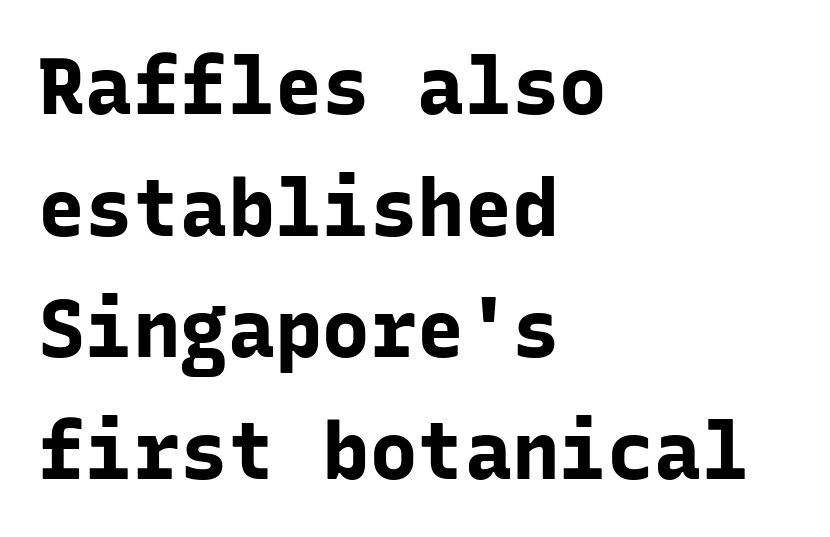
Q: Is the text bold? A: Yes.
Q: Is the text italic (slanted)? A: No, it is upright.
Q: Is the typeface a serif or a sans-serif typeface? A: Sans-serif.
Q: Is the text underlined? A: No.
Q: How is the paragraph aligned? A: Left-aligned.
Q: Is the spacing between letters normal or unusually wide? A: Normal.
Q: Is the spacing between lines tight, normal or loose? A: Normal.
Q: Width (condensed, normal, or wide)? A: Normal.
Q: Stroke contrast? A: Low.
Q: x-height? A: Medium.
Q: Monospaced? A: Yes.
